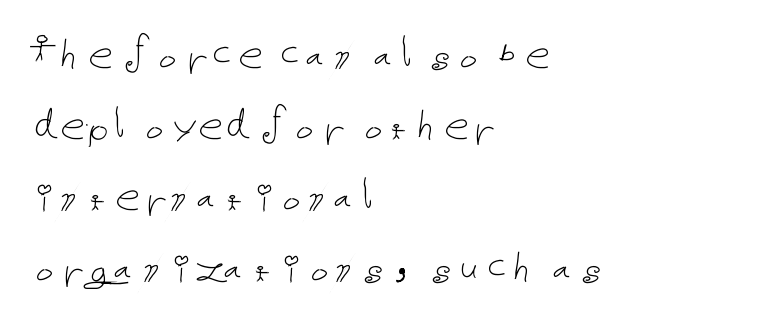
Q: Is the text bold? A: No.
Q: Is the text italic (slanted)? A: No, it is upright.
Q: Is the text underlined? A: No.
Q: How is the paragraph aligned? A: Left-aligned.
Q: Is the spacing between letters normal or unusually wide? A: Normal.
Q: Is the spacing between lines tight, normal or loose? A: Normal.
Q: Width (condensed, normal, or wide)? A: Normal.
Q: Stroke contrast? A: Low.
Q: x-height? A: Medium.
